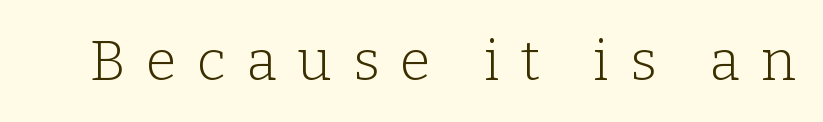
{"serif": "yes", "italic": "no", "bold": "no", "weight": "light", "width": "normal", "stroke_contrast": "low", "x_height": "medium", "monospaced": "no", "underline": "no", "letter_spacing": "wide", "letter_spacing_em": 0.37, "glyph_px": 56}
